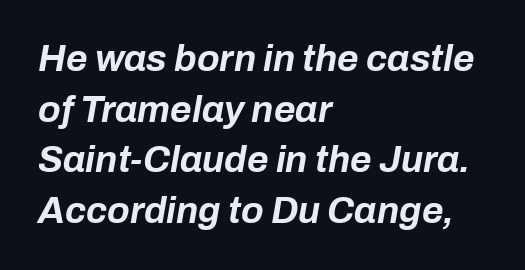
The image shows 37 px bold type, italic (leaning right); set left-aligned, normal line spacing (1.37x), normal letter spacing, not underlined; low stroke contrast and a medium x-height.
